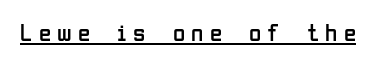
A continuous stroke trails under the words, as in a hyperlink. Posture: straight, roman, zero tilt. The typeface has the unassuming heft of standard copy or less. The letterforms stand isolated, each surrounded by extra space.
